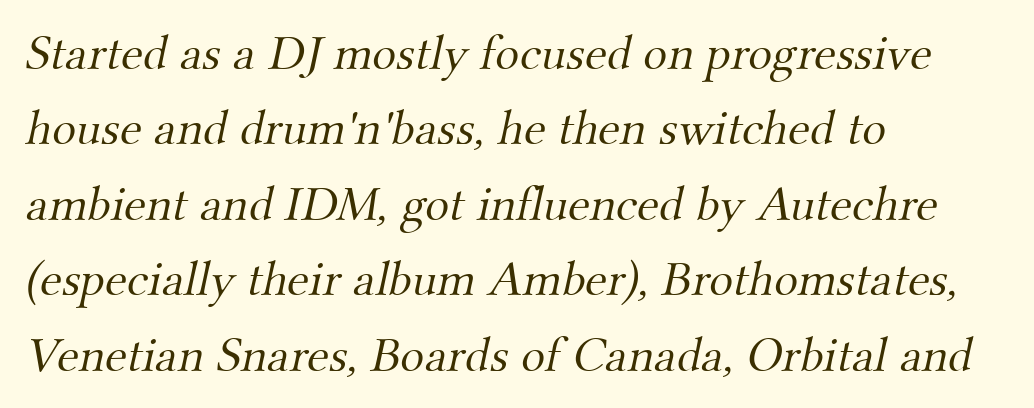
{"serif": "yes", "bold": "no", "weight": "light", "width": "normal", "stroke_contrast": "medium", "x_height": "small", "monospaced": "no", "underline": "no", "align": "left", "line_spacing": "normal", "line_spacing_ratio": 1.51, "letter_spacing": "normal", "letter_spacing_em": 0.0, "glyph_px": 50}
